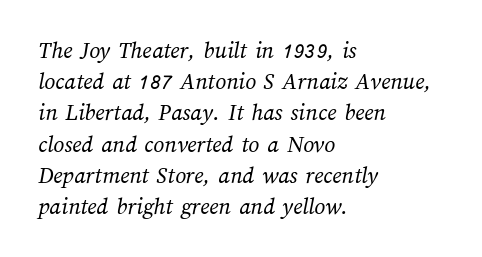
Clear beneath every line of the passage. Does the leading feel generous? No, just average. Students, note that the glyphs here touch the page at normal intervals. Notice how the passage keeps a crisp vertical edge on the left only.
